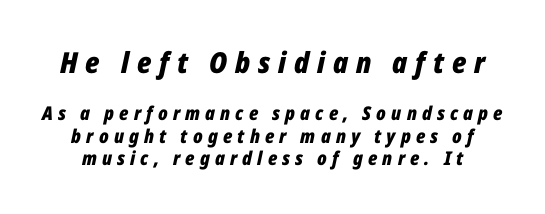
Reading top to bottom, the characters get smaller at the block break. When letters slant like this, we call the style italic. A typesetter would call this proportional, since set widths differ per character. The specimen omits any rule beneath the text block's lines.
